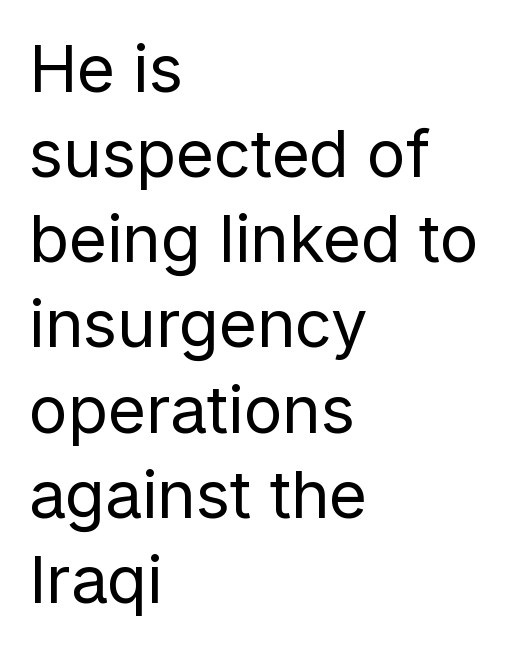
Q: Is the text bold? A: No.
Q: Is the text italic (slanted)? A: No, it is upright.
Q: Is the typeface a serif or a sans-serif typeface? A: Sans-serif.
Q: Is the text underlined? A: No.
Q: How is the paragraph aligned? A: Left-aligned.
Q: Is the spacing between letters normal or unusually wide? A: Normal.
Q: Is the spacing between lines tight, normal or loose? A: Normal.
Q: Width (condensed, normal, or wide)? A: Normal.
Q: Stroke contrast? A: Low.
Q: x-height? A: Medium.
Q: Monospaced? A: No.
